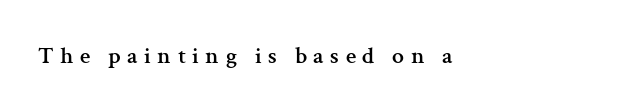
Q: Is the text italic (slanted)? A: No, it is upright.
Q: Is the text underlined? A: No.
Q: Is the spacing between letters normal or unusually wide? A: Unusually wide.
